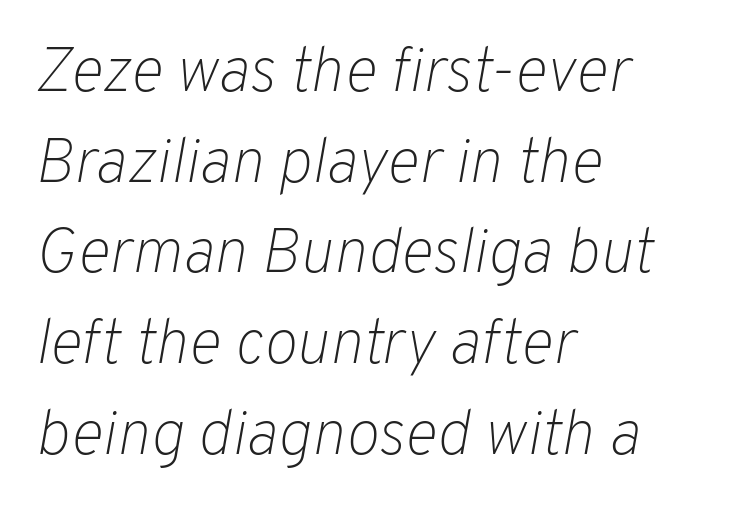
Q: Is the text bold? A: No.
Q: Is the text italic (slanted)? A: Yes, it leans right by about 10 degrees.
Q: Is the text underlined? A: No.
Q: How is the paragraph aligned? A: Left-aligned.
Q: Is the spacing between letters normal or unusually wide? A: Normal.
Q: Is the spacing between lines tight, normal or loose? A: Normal.
Q: Width (condensed, normal, or wide)? A: Normal.
Q: Stroke contrast? A: Low.
Q: x-height? A: Medium.
Q: Monospaced? A: No.
